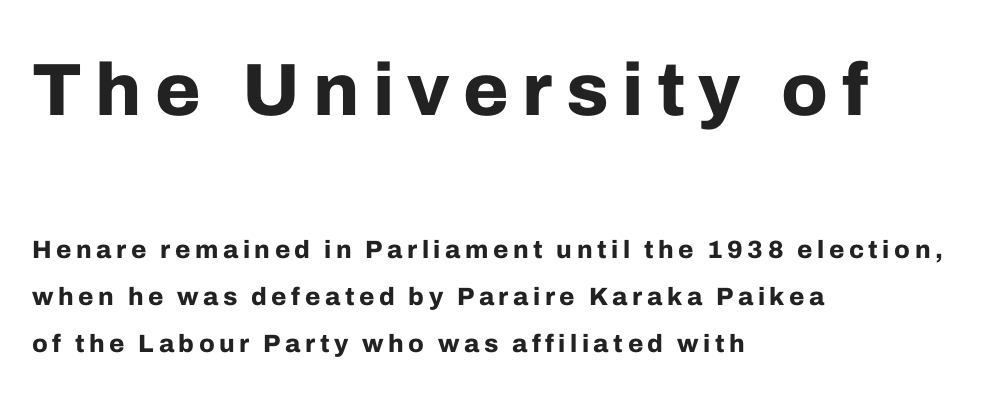
Q: Is the text bold? A: Yes.
Q: Is the text italic (slanted)? A: No, it is upright.
Q: Is the typeface a serif or a sans-serif typeface? A: Sans-serif.
Q: Is the text underlined? A: No.
Q: How is the paragraph aligned? A: Left-aligned.
Q: Which block of text is set in a larger size, the first (top) or the second (bottom)? A: The first (top) one.
Q: Width (condensed, normal, or wide)? A: Normal.
Q: Stroke contrast? A: Low.
Q: x-height? A: Medium.
Q: Monospaced? A: No.
